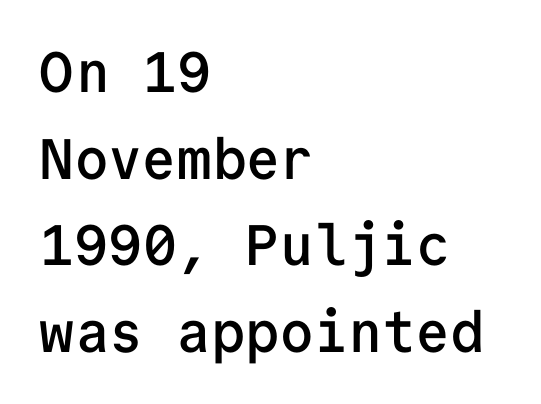
Q: Is the text bold? A: Semi-bold.
Q: Is the text italic (slanted)? A: No, it is upright.
Q: Is the typeface a serif or a sans-serif typeface? A: Sans-serif.
Q: Is the text underlined? A: No.
Q: How is the paragraph aligned? A: Left-aligned.
Q: Is the spacing between letters normal or unusually wide? A: Normal.
Q: Is the spacing between lines tight, normal or loose? A: Normal.
Q: Width (condensed, normal, or wide)? A: Normal.
Q: Stroke contrast? A: Low.
Q: x-height? A: Medium.
Q: Monospaced? A: Yes.
